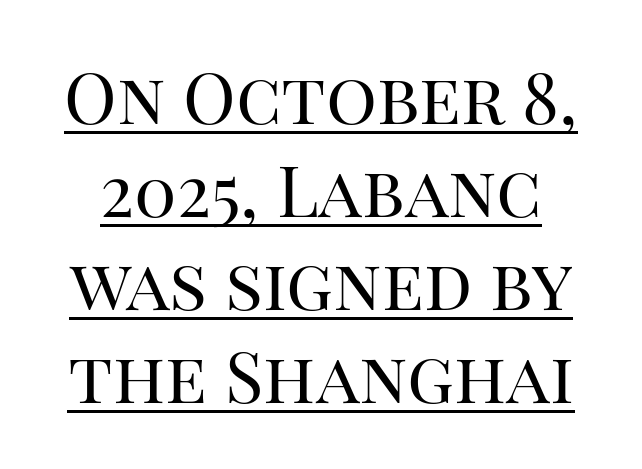
The image shows 71 px regular-weight serif type, upright; set normal line spacing (1.31x), normal letter spacing, underlined; high stroke contrast and a large x-height.
